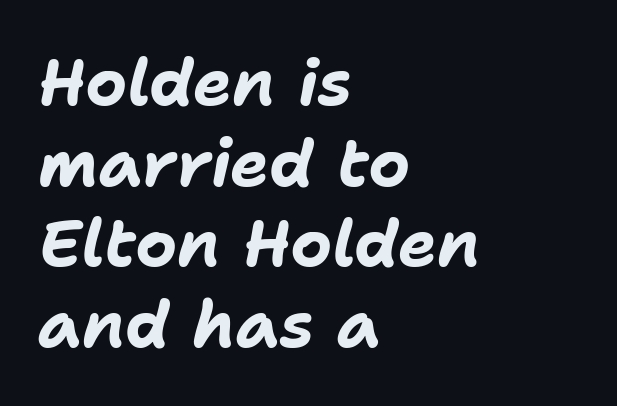
The image shows 65 px bold type, italic (leaning right); set left-aligned, line spacing 1.24x, normal letter spacing, not underlined; low stroke contrast and a medium x-height.
